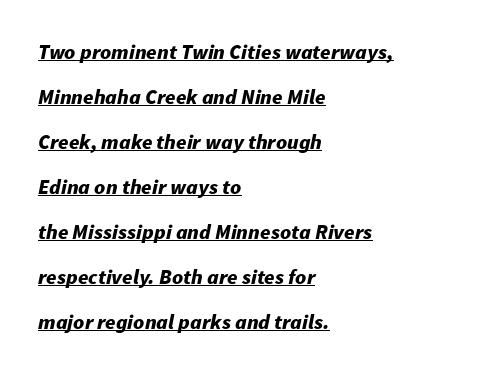
Q: Is the text bold? A: Yes.
Q: Is the text italic (slanted)? A: Yes, it leans right by about 11 degrees.
Q: Is the text underlined? A: Yes.
Q: How is the paragraph aligned? A: Left-aligned.
Q: Is the spacing between letters normal or unusually wide? A: Normal.
Q: Is the spacing between lines tight, normal or loose? A: Loose.
